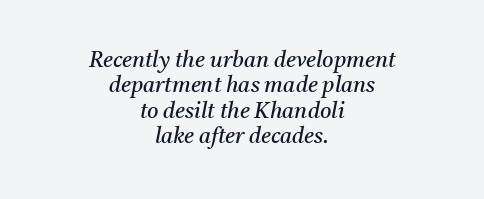
Glance below the letters and you will spot only blank space. What's the leading like? Squeezed, with rows nearly overlapping. Would a proofreader flag this as italicized? Yes. Words appear dense and cohesive because spacing is normal.
